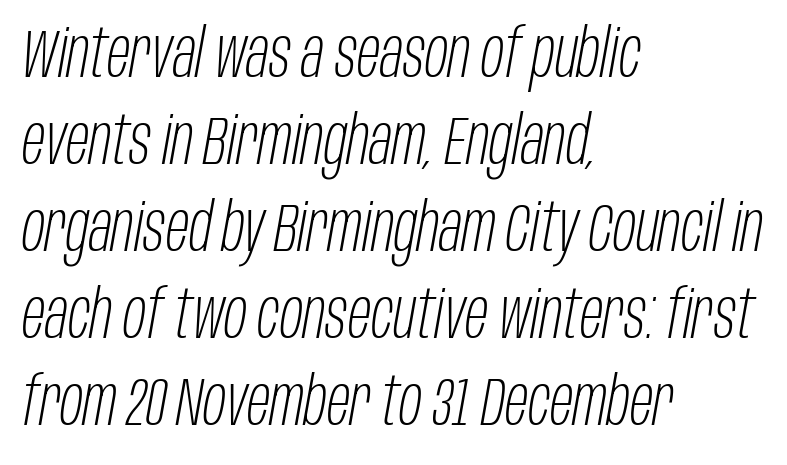
Q: Is the text bold? A: No.
Q: Is the text italic (slanted)? A: Yes, it leans right by about 10 degrees.
Q: Is the text underlined? A: No.
Q: How is the paragraph aligned? A: Left-aligned.
Q: Is the spacing between letters normal or unusually wide? A: Normal.
Q: Is the spacing between lines tight, normal or loose? A: Normal.
Q: Width (condensed, normal, or wide)? A: Condensed.
Q: Stroke contrast? A: Low.
Q: x-height? A: Large.
Q: Monospaced? A: No.
